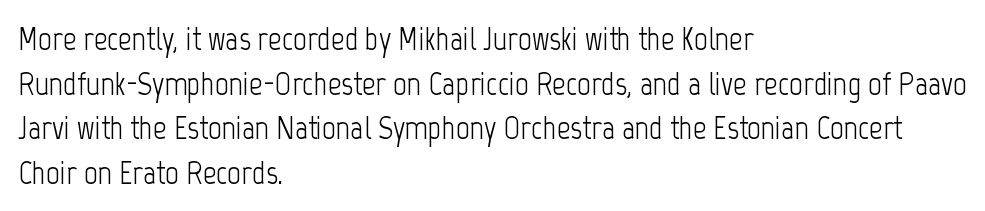
The image shows 33 px light, condensed sans-serif type, upright; set left-aligned, normal line spacing (1.35x), normal letter spacing, not underlined; low stroke contrast and a medium x-height.
